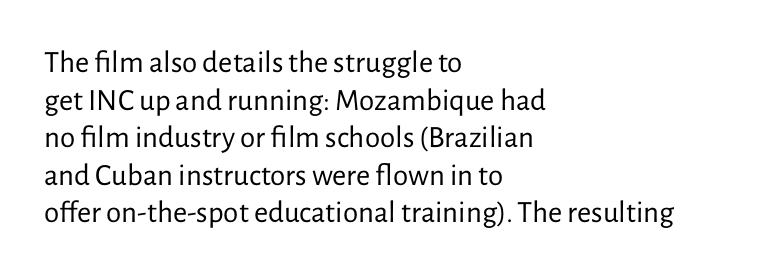
Q: Is the text bold? A: No.
Q: Is the text italic (slanted)? A: No, it is upright.
Q: Is the typeface a serif or a sans-serif typeface? A: Sans-serif.
Q: Is the text underlined? A: No.
Q: How is the paragraph aligned? A: Left-aligned.
Q: Is the spacing between letters normal or unusually wide? A: Normal.
Q: Width (condensed, normal, or wide)? A: Normal.
Q: Stroke contrast? A: Low.
Q: x-height? A: Medium.
Q: Monospaced? A: No.
